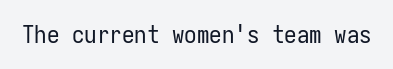
The image shows 25 px text type, upright; set normal letter spacing, not underlined.
